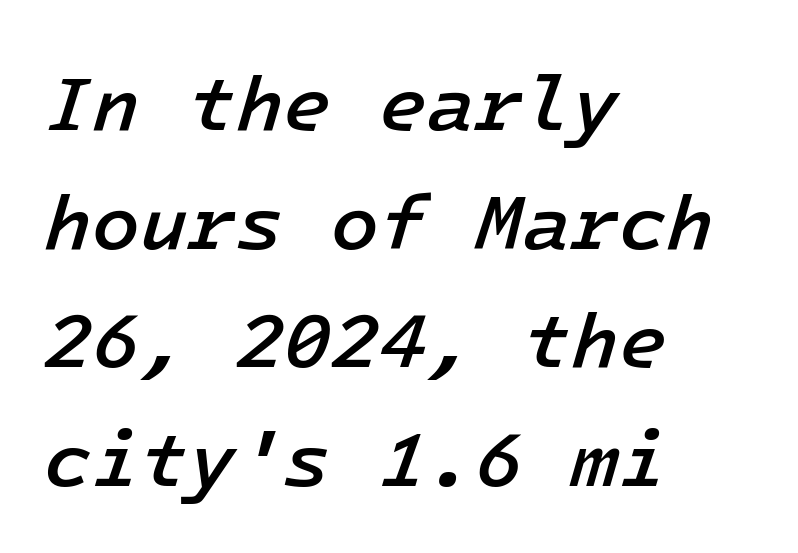
Q: Is the text bold? A: Semi-bold.
Q: Is the text italic (slanted)? A: Yes, it leans right by about 16 degrees.
Q: Is the text underlined? A: No.
Q: How is the paragraph aligned? A: Left-aligned.
Q: Is the spacing between letters normal or unusually wide? A: Normal.
Q: Is the spacing between lines tight, normal or loose? A: Normal.
Q: Width (condensed, normal, or wide)? A: Normal.
Q: Stroke contrast? A: Low.
Q: x-height? A: Medium.
